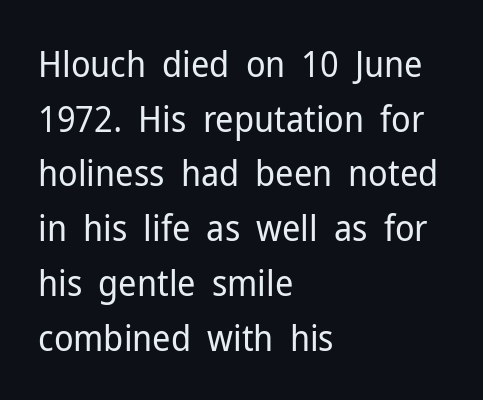
The image shows 36 px regular-weight sans-serif type, upright; set left-aligned, normal line spacing (1.52x), normal letter spacing, not underlined; low stroke contrast and a medium x-height.
